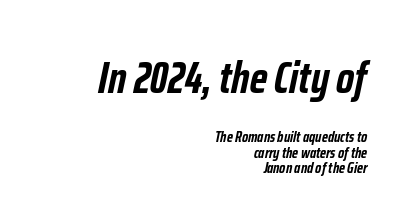
Q: Is the text bold? A: Yes.
Q: Is the text italic (slanted)? A: Yes, it leans right by about 12 degrees.
Q: Is the text underlined? A: No.
Q: How is the paragraph aligned? A: Right-aligned.
Q: Is the spacing between letters normal or unusually wide? A: Normal.
Q: Is the spacing between lines tight, normal or loose? A: Tight.
Q: Which block of text is set in a larger size, the first (top) or the second (bottom)? A: The first (top) one.
Q: Width (condensed, normal, or wide)? A: Condensed.
Q: Stroke contrast? A: Low.
Q: x-height? A: Medium.
Q: Monospaced? A: No.
